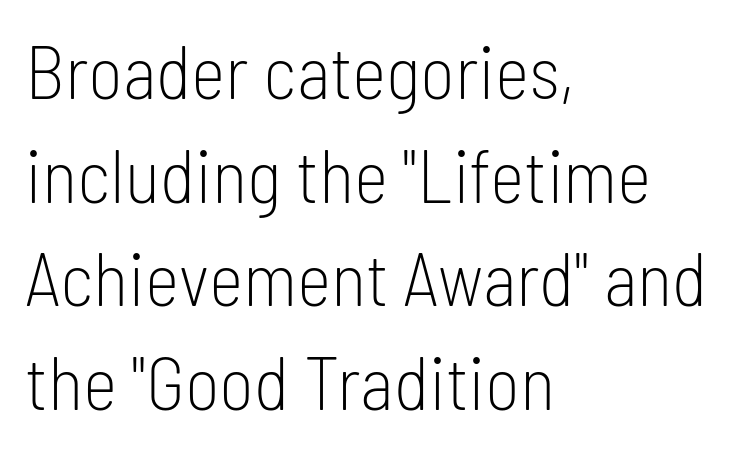
Q: Is the text bold? A: No.
Q: Is the text italic (slanted)? A: No, it is upright.
Q: Is the typeface a serif or a sans-serif typeface? A: Sans-serif.
Q: Is the text underlined? A: No.
Q: How is the paragraph aligned? A: Left-aligned.
Q: Is the spacing between letters normal or unusually wide? A: Normal.
Q: Is the spacing between lines tight, normal or loose? A: Normal.
Q: Width (condensed, normal, or wide)? A: Condensed.
Q: Stroke contrast? A: Low.
Q: x-height? A: Medium.
Q: Monospaced? A: No.
